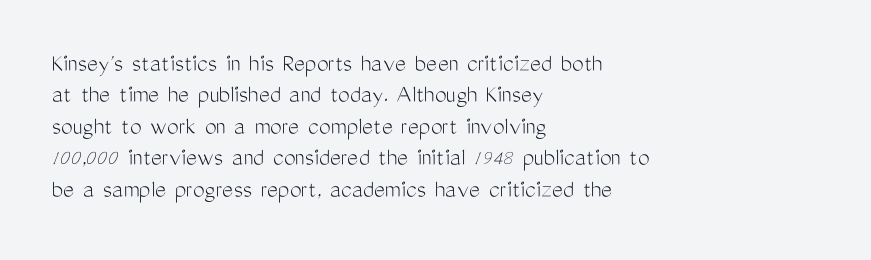
{"italic": "no", "bold": "no", "underline": "no", "align": "left", "line_spacing_ratio": 1.21, "letter_spacing": "normal", "letter_spacing_em": 0.0, "glyph_px": 26}
